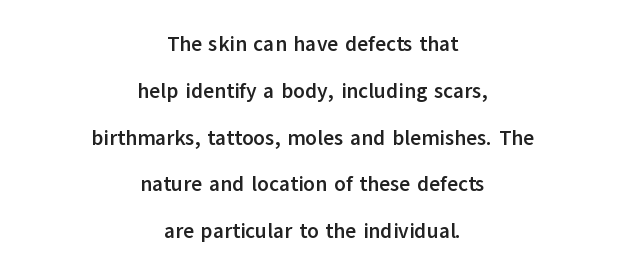
{"italic": "no", "bold": "yes", "underline": "no", "align": "center", "line_spacing": "loose", "line_spacing_ratio": 2.23, "letter_spacing": "normal", "letter_spacing_em": 0.0, "glyph_px": 21}
